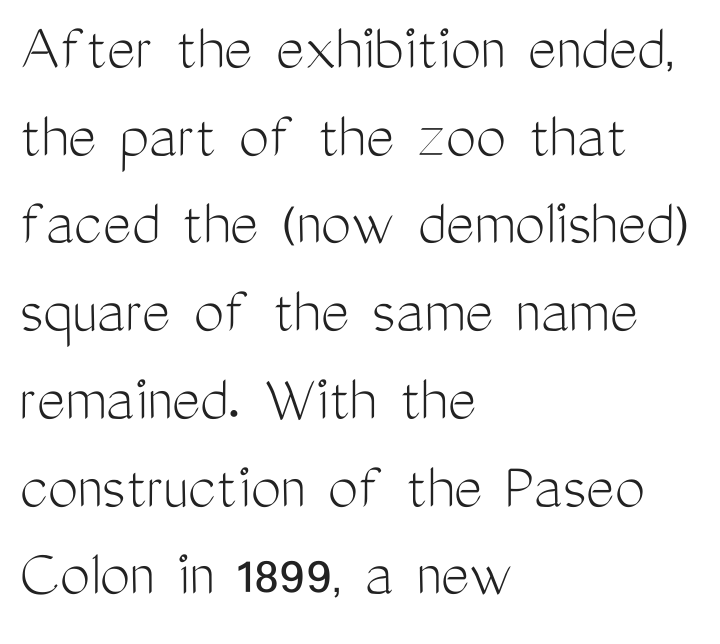
{"serif": "no", "italic": "no", "bold": "no", "weight": "light", "width": "condensed", "stroke_contrast": "medium", "x_height": "medium", "monospaced": "no", "underline": "no", "align": "left", "line_spacing": "normal", "line_spacing_ratio": 1.29, "letter_spacing": "normal", "letter_spacing_em": 0.0, "glyph_px": 68}
